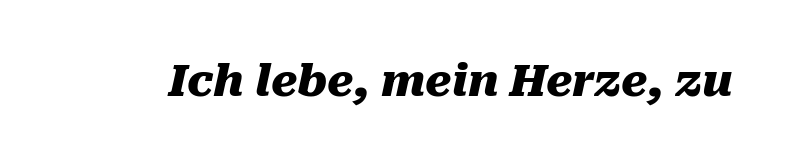
The words here are not underlined. You could call the tracking neutral — neither tight nor loose. There's an unmistakable incline to the writing here. Does the weight exceed regular? Yes, all the way to bold. The letters advance in unequal steps, a hallmark of proportional type.
